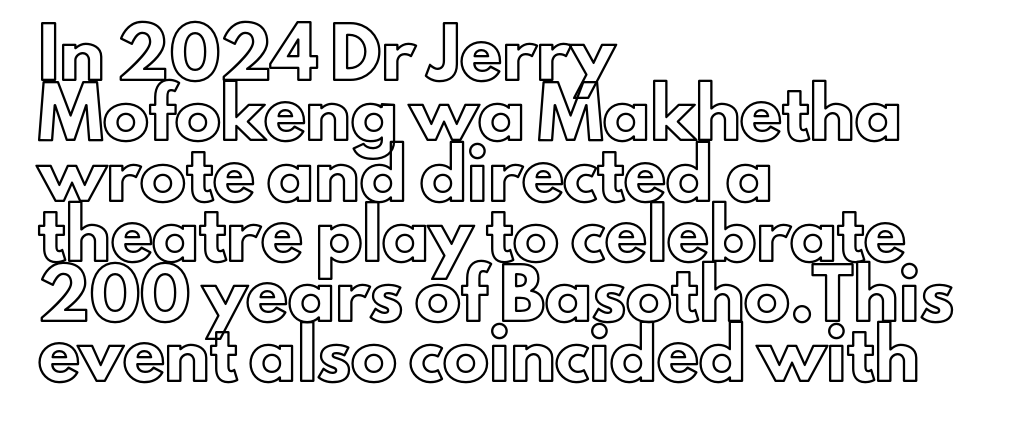
The foot of each line stays bare and open. Does the copy run flush right? No — it runs flush left. A typesetter would mark this as roman, not italic. Leading matches the norm, producing a regular column.
